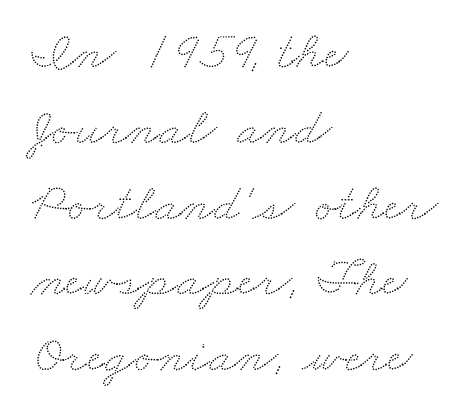
Q: Is the text underlined? A: No.
Q: How is the paragraph aligned? A: Left-aligned.
Q: Is the spacing between letters normal or unusually wide? A: Normal.
Q: Is the spacing between lines tight, normal or loose? A: Normal.
Q: Width (condensed, normal, or wide)? A: Wide.
Q: Stroke contrast? A: Low.
Q: x-height? A: Small.
Q: Monospaced? A: No.
